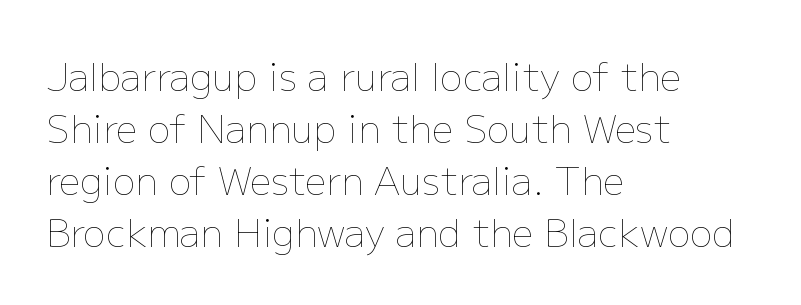
The image shows 38 px thin type, upright; set left-aligned, normal line spacing (1.37x), normal letter spacing, not underlined; low stroke contrast and a medium x-height.
